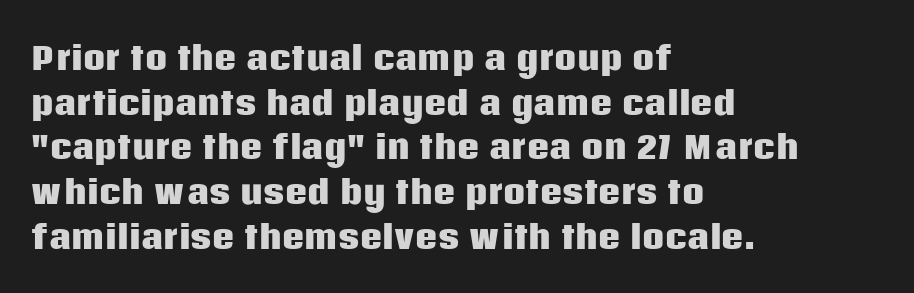
Q: Is the text bold? A: Yes.
Q: Is the text italic (slanted)? A: No, it is upright.
Q: Is the typeface a serif or a sans-serif typeface? A: Sans-serif.
Q: Is the text underlined? A: No.
Q: How is the paragraph aligned? A: Left-aligned.
Q: Is the spacing between letters normal or unusually wide? A: Normal.
Q: Is the spacing between lines tight, normal or loose? A: Normal.
Q: Width (condensed, normal, or wide)? A: Normal.
Q: Stroke contrast? A: Low.
Q: x-height? A: Large.
Q: Monospaced? A: No.
